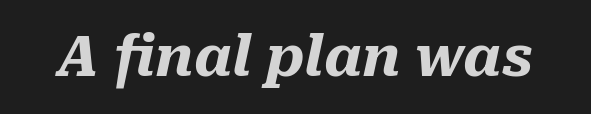
Think of a printed novel: that variable character pitch is what you see here. Spacing between characters is what you'd get straight out of the box. Emphasis by weight is at full strength: bold. Underlining? Definitely not there. The face used here has a pronounced slope to its letters.
